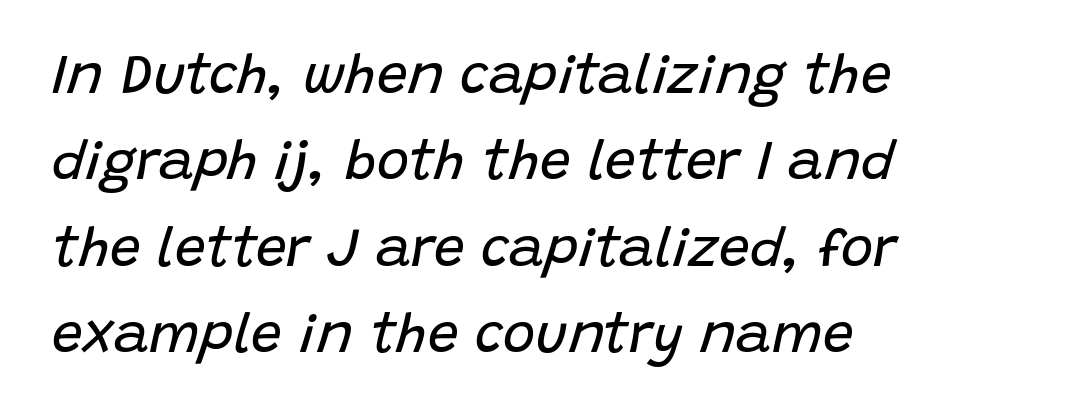
The image shows 55 px regular-weight type, italic (leaning right); set left-aligned, normal line spacing (1.57x), normal letter spacing, not underlined; low stroke contrast and a large x-height.
